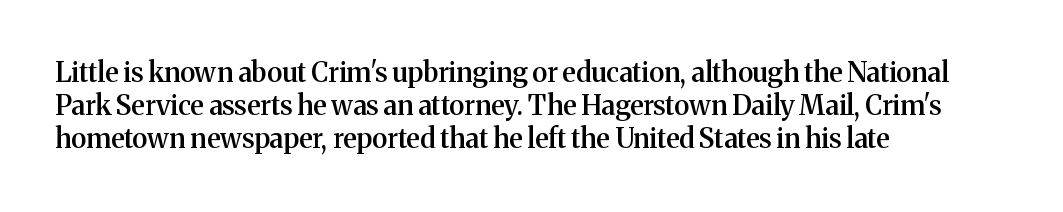
{"italic": "no", "bold": "semi", "underline": "no", "align": "left", "line_spacing_ratio": 1.23, "letter_spacing": "normal", "letter_spacing_em": 0.0, "glyph_px": 27}
